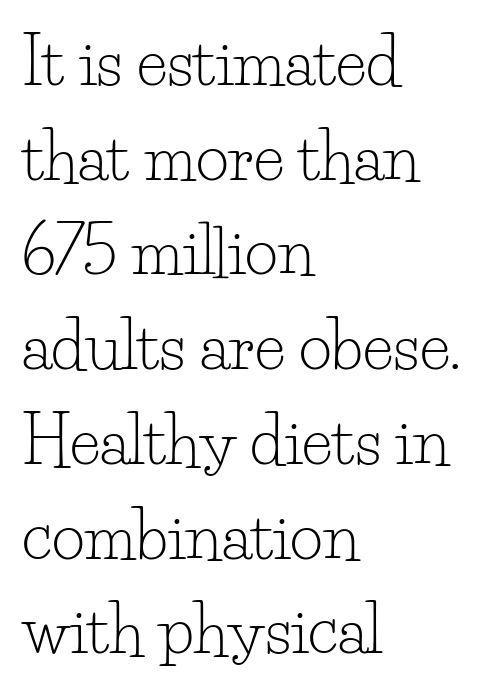
{"serif": "yes", "italic": "no", "bold": "no", "weight": "light", "width": "normal", "stroke_contrast": "low", "x_height": "small", "monospaced": "no", "underline": "no", "align": "left", "line_spacing": "normal", "line_spacing_ratio": 1.48, "letter_spacing": "normal", "letter_spacing_em": 0.0, "glyph_px": 64}
